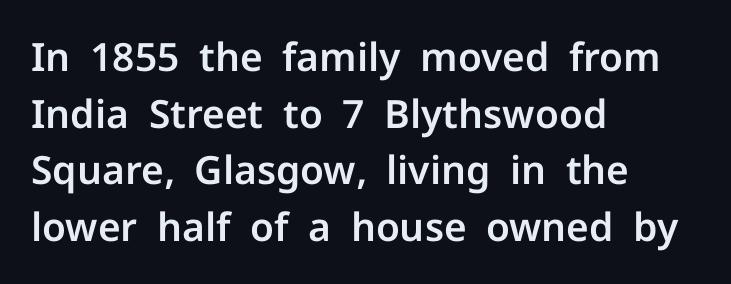
Q: Is the text italic (slanted)? A: No, it is upright.
Q: Is the typeface a serif or a sans-serif typeface? A: Sans-serif.
Q: Is the text underlined? A: No.
Q: How is the paragraph aligned? A: Left-aligned.
Q: Is the spacing between letters normal or unusually wide? A: Normal.
Q: Is the spacing between lines tight, normal or loose? A: Normal.
Q: Width (condensed, normal, or wide)? A: Normal.
Q: Stroke contrast? A: Low.
Q: x-height? A: Medium.
Q: Monospaced? A: No.
